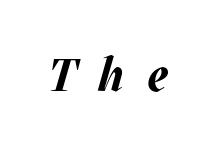
The image shows 46 px bold type, italic (leaning right); set unusually wide letter spacing (+0.5 em), not underlined; medium stroke contrast and a large x-height.
